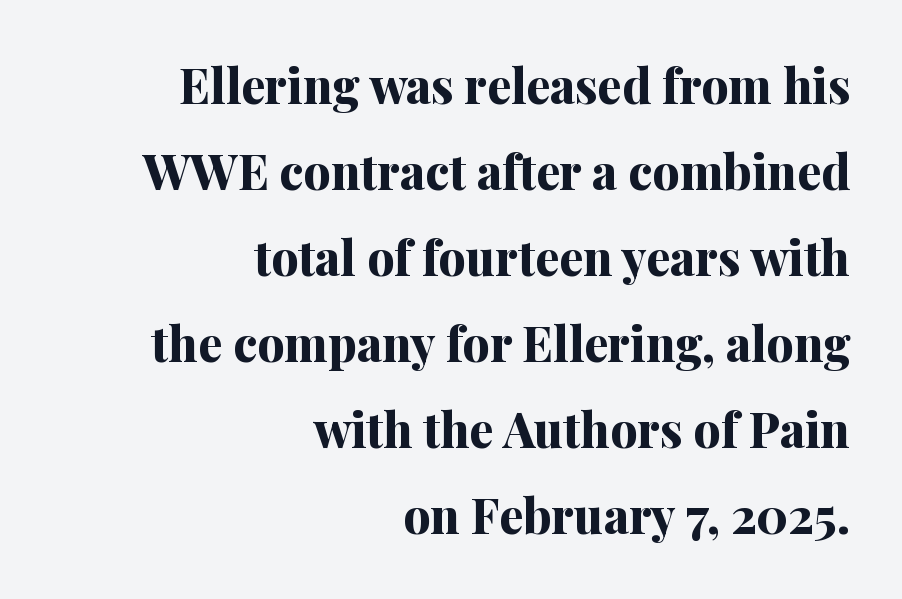
{"serif": "yes", "italic": "no", "bold": "yes", "weight": "bold", "width": "normal", "stroke_contrast": "medium", "x_height": "medium", "monospaced": "no", "underline": "no", "align": "right", "line_spacing_ratio": 1.79, "letter_spacing": "normal", "letter_spacing_em": 0.0, "glyph_px": 48}
